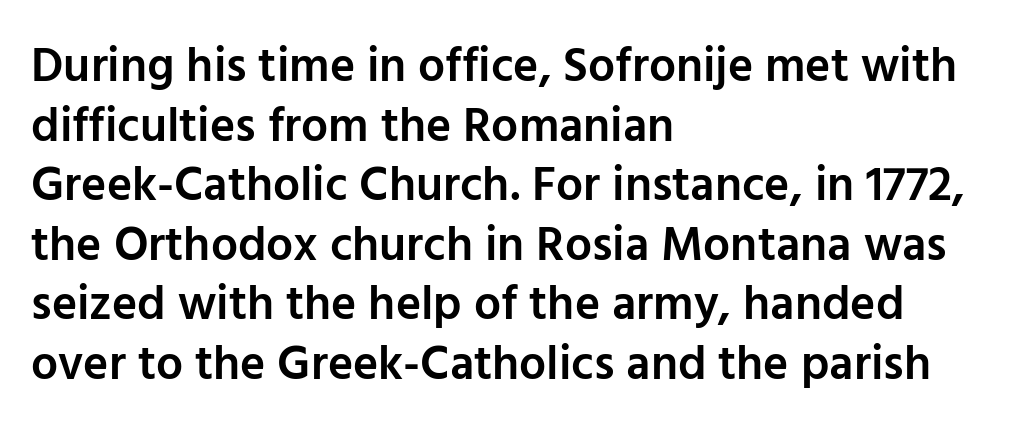
This is moderately heavy type, rendered in semibold. Character widths vary here, with narrow letters taking less room than wide ones. The lines in this sample share a left origin and differ only in where they stop. Ascenders rise straight up at ninety degrees. The foot of each line stays bare and open. Grotesque or geometric, the face here clearly has no serifs.
